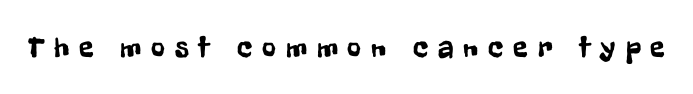
Letters rest on an invisible, unmarked baseline. Caption: expanded tracking, letters set apart. Typographically, this falls in the sans-serif category. Here the designer chose a conventional face with non-uniform glyph widths. This is roman type, the default non-slanted kind.
